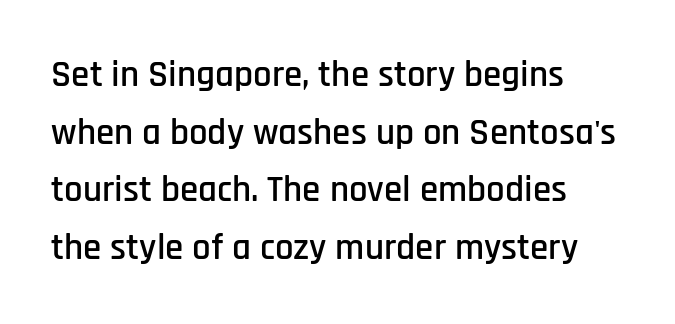
{"serif": "no", "italic": "no", "width": "condensed", "stroke_contrast": "low", "x_height": "large", "monospaced": "no", "underline": "no", "align": "left", "line_spacing": "normal", "line_spacing_ratio": 1.56, "letter_spacing": "normal", "letter_spacing_em": 0.0, "glyph_px": 37}
